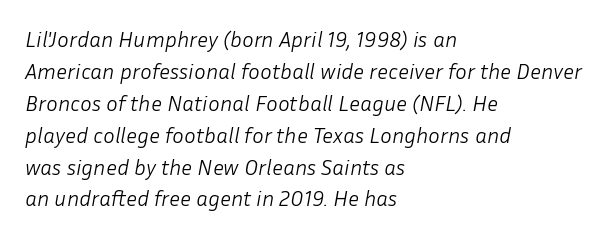
Q: Is the text bold? A: No.
Q: Is the text italic (slanted)? A: Yes, it leans right by about 10 degrees.
Q: Is the text underlined? A: No.
Q: How is the paragraph aligned? A: Left-aligned.
Q: Is the spacing between letters normal or unusually wide? A: Normal.
Q: Is the spacing between lines tight, normal or loose? A: Normal.
